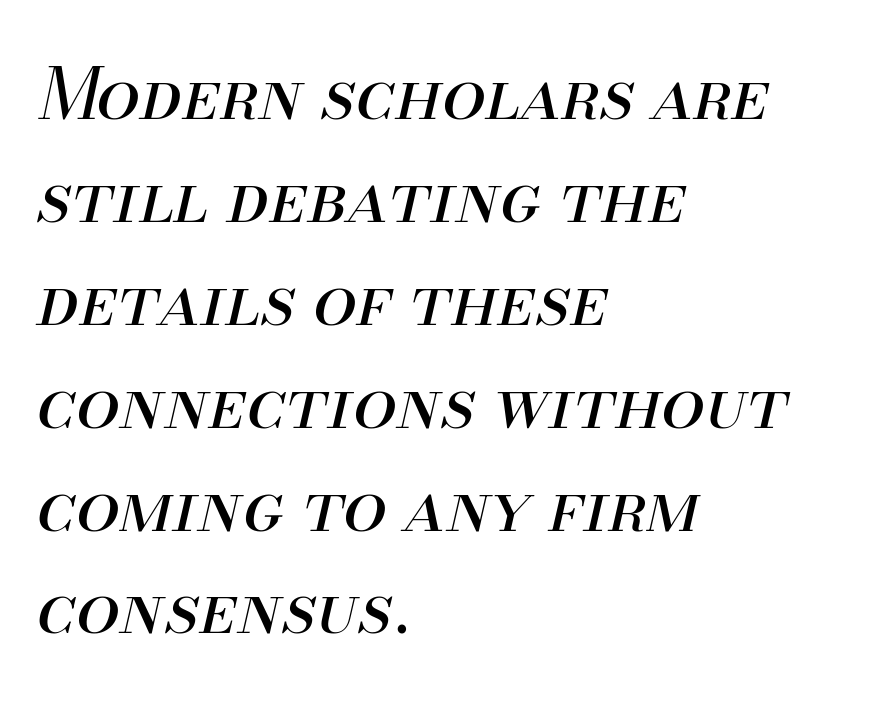
Q: Is the text bold? A: No.
Q: Is the text italic (slanted)? A: Yes, it leans right by about 13 degrees.
Q: Is the text underlined? A: No.
Q: How is the paragraph aligned? A: Left-aligned.
Q: Is the spacing between letters normal or unusually wide? A: Normal.
Q: Is the spacing between lines tight, normal or loose? A: Normal.
Q: Width (condensed, normal, or wide)? A: Normal.
Q: Stroke contrast? A: Medium.
Q: x-height? A: Small.
Q: Monospaced? A: No.
